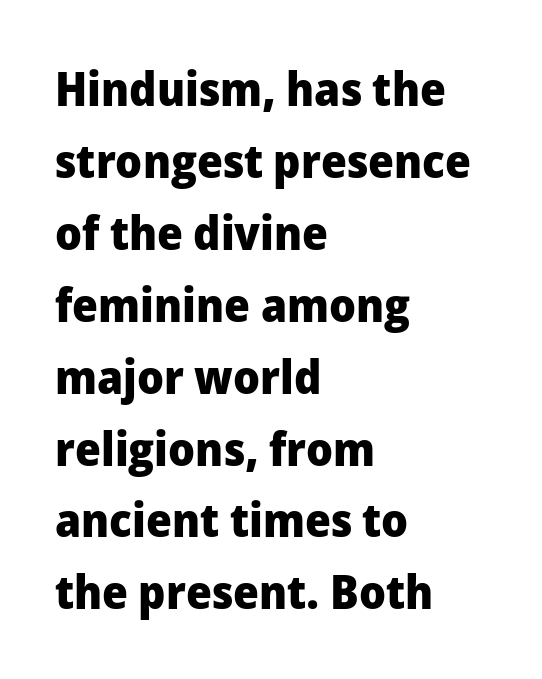
Q: Is the text bold? A: Yes.
Q: Is the text italic (slanted)? A: No, it is upright.
Q: Is the typeface a serif or a sans-serif typeface? A: Sans-serif.
Q: Is the text underlined? A: No.
Q: How is the paragraph aligned? A: Left-aligned.
Q: Is the spacing between letters normal or unusually wide? A: Normal.
Q: Is the spacing between lines tight, normal or loose? A: Normal.
Q: Width (condensed, normal, or wide)? A: Normal.
Q: Stroke contrast? A: Low.
Q: x-height? A: Medium.
Q: Monospaced? A: No.
